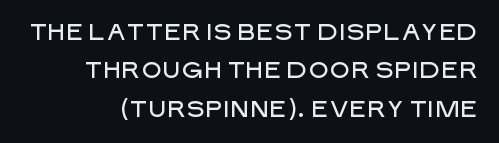
{"italic": "no", "underline": "no", "align": "right", "line_spacing": "normal", "line_spacing_ratio": 1.67, "letter_spacing": "normal", "letter_spacing_em": 0.0, "glyph_px": 23}
